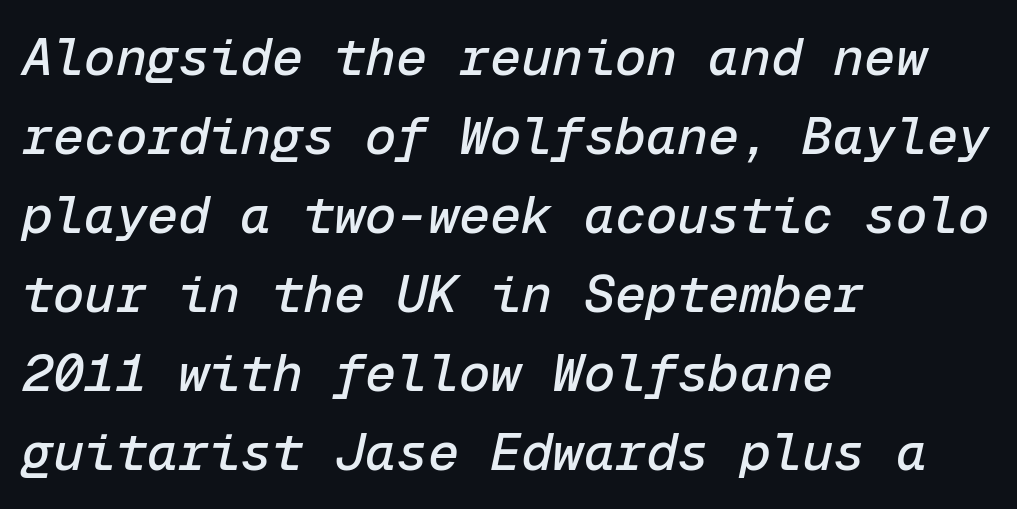
Style check: oblique. In terms of letterspacing, this is plain default setting. Do the characters align in a grid? Yes, the font is monospaced. Descender tails drop into unmarked territory.
